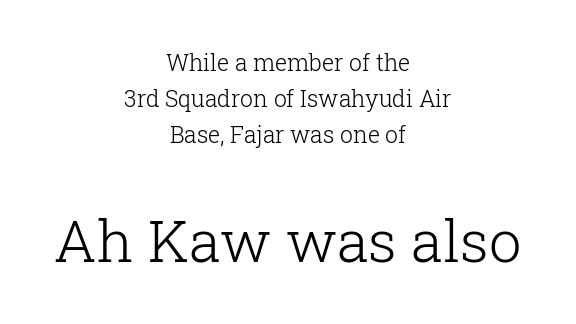
Short note: letters normally spaced. How would I describe the line gaps? Plain and ordinary. Descender tails drop into unmarked territory. Posture: vertical. These lines are centered, leaving both edges ragged. The rendering enlarges the type as you move from the upper chunk to the lower.
